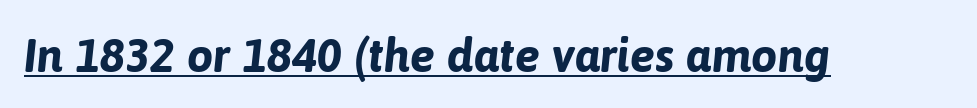
{"italic": "yes", "lean": "right", "slant_degrees": 6, "bold": "yes", "weight": "bold", "width": "normal", "stroke_contrast": "low", "x_height": "medium", "monospaced": "no", "underline": "yes", "letter_spacing": "normal", "letter_spacing_em": 0.0, "glyph_px": 47}
